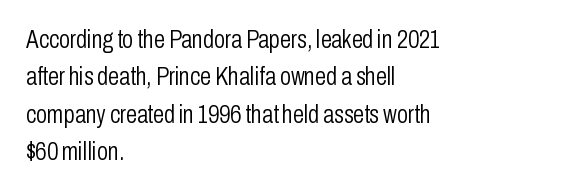
In CSS terms this would be text-align: left. Descenders are the only things crossing below the line. One glance says typical: line gaps are just what's usual. This is the regular roman posture of the typeface.
